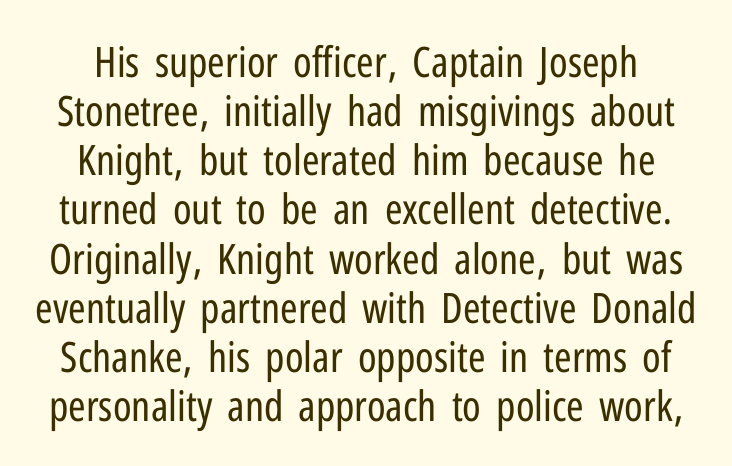
{"serif": "no", "italic": "no", "bold": "no", "weight": "regular", "width": "condensed", "stroke_contrast": "low", "x_height": "medium", "monospaced": "no", "underline": "no", "line_spacing_ratio": 1.17, "letter_spacing": "normal", "letter_spacing_em": 0.0, "glyph_px": 42}
